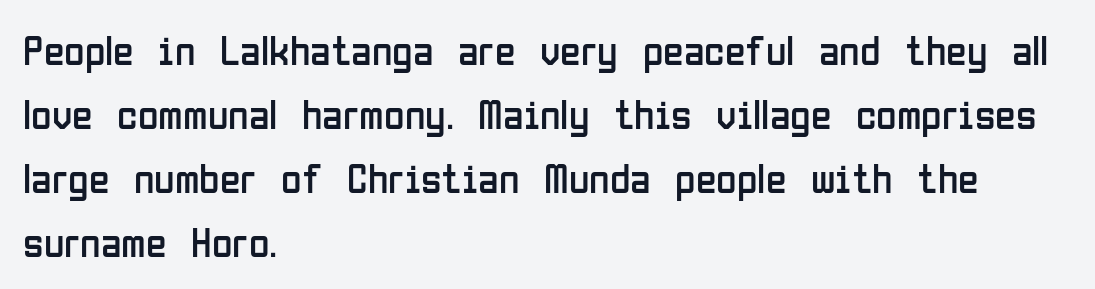
The image shows 42 px regular-weight, condensed sans-serif type, upright; set left-aligned, normal line spacing (1.52x), normal letter spacing, not underlined; low stroke contrast and a medium x-height.
